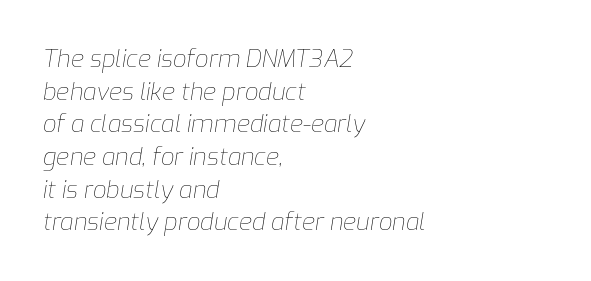
{"italic": "yes", "lean": "right", "slant_degrees": 9, "bold": "no", "underline": "no", "align": "left", "line_spacing": "normal", "line_spacing_ratio": 1.36, "letter_spacing": "normal", "letter_spacing_em": 0.0, "glyph_px": 24}
